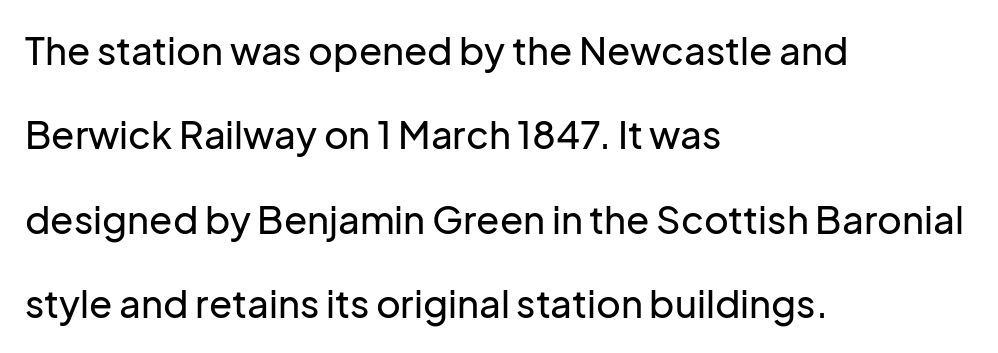
Q: Is the text italic (slanted)? A: No, it is upright.
Q: Is the typeface a serif or a sans-serif typeface? A: Sans-serif.
Q: Is the text underlined? A: No.
Q: How is the paragraph aligned? A: Left-aligned.
Q: Is the spacing between letters normal or unusually wide? A: Normal.
Q: Is the spacing between lines tight, normal or loose? A: Loose.
Q: Width (condensed, normal, or wide)? A: Normal.
Q: Stroke contrast? A: Low.
Q: x-height? A: Medium.
Q: Monospaced? A: No.
